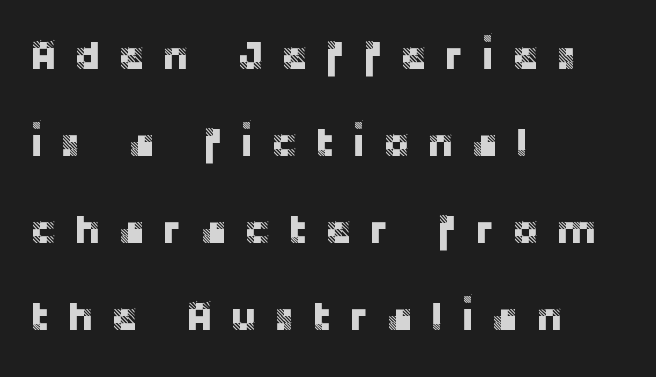
The image shows 41 px sans-serif type, upright; set left-aligned, loose line spacing (2.12x), unusually wide letter spacing (+0.41 em), not underlined; low stroke contrast and a large x-height.
